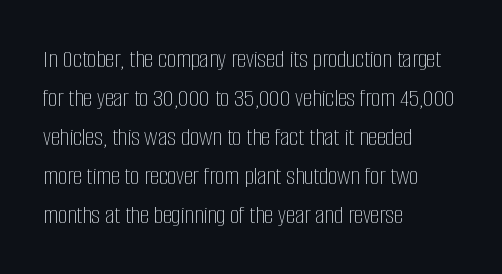
Q: Is the text bold? A: No.
Q: Is the text italic (slanted)? A: No, it is upright.
Q: Is the text underlined? A: No.
Q: How is the paragraph aligned? A: Left-aligned.
Q: Is the spacing between letters normal or unusually wide? A: Normal.
Q: Is the spacing between lines tight, normal or loose? A: Normal.
